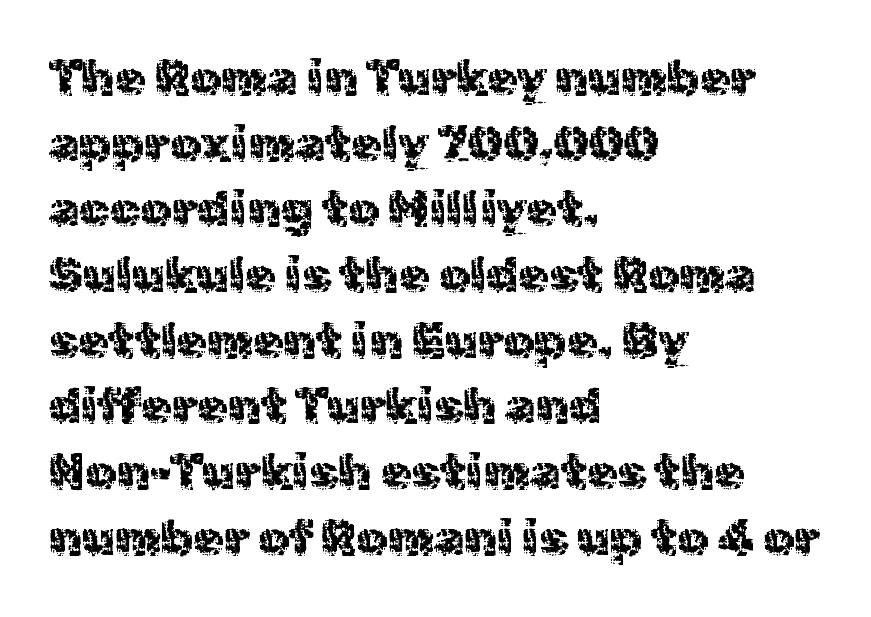
Does extra space separate the letters? No, they use regular spacing. Vertically, the passage feels balanced, rows spaced as you'd expect. No italicization has been applied; the sample stays upright. Think of a printed novel: that variable character pitch is what you see here.
